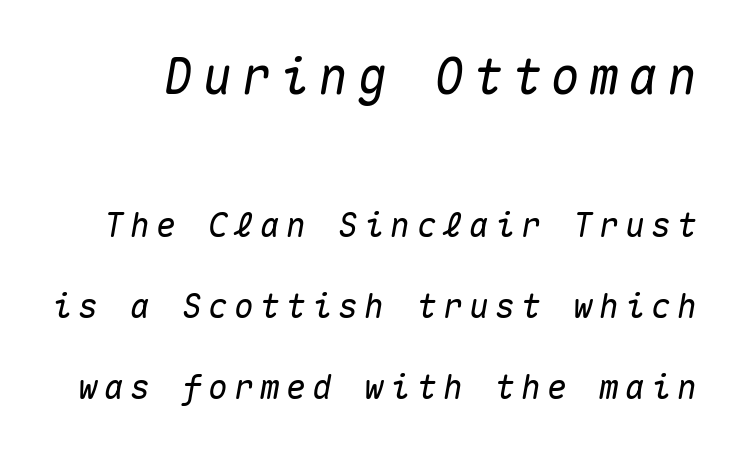
Q: Is the text italic (slanted)? A: Yes, it leans right by about 10 degrees.
Q: Is the text underlined? A: No.
Q: Is the spacing between lines tight, normal or loose? A: Loose.
Q: Which block of text is set in a larger size, the first (top) or the second (bottom)? A: The first (top) one.
Q: Width (condensed, normal, or wide)? A: Normal.
Q: Stroke contrast? A: Medium.
Q: x-height? A: Medium.
Q: Monospaced? A: Yes.
